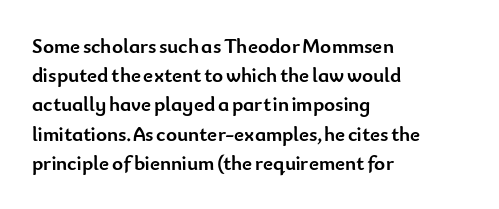
{"italic": "no", "bold": "yes", "underline": "no", "align": "left", "line_spacing": "normal", "line_spacing_ratio": 1.39, "letter_spacing": "normal", "letter_spacing_em": 0.0, "glyph_px": 21}
